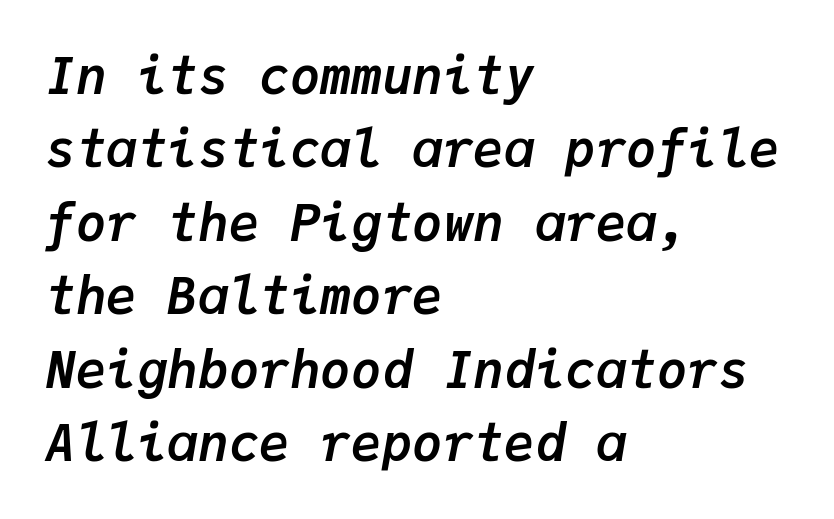
Line starts are locked; line ends wander. Strokes here are thick enough to call this a true bold. Has an underline been added? It has not. The rendering uses a moderate line-height, typical for paragraphs. Each letter, wide or thin by design, is forced into the same width here.
